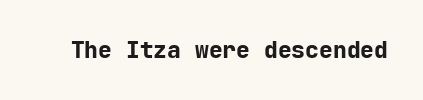
{"italic": "no", "bold": "yes", "underline": "no", "letter_spacing": "normal", "letter_spacing_em": 0.0, "glyph_px": 23}
